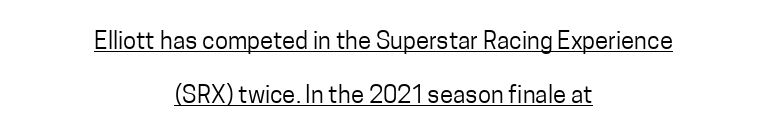
Leading: increased. Does the lettering tilt? It doesn't — this is upright. Spacing between characters is what you'd get straight out of the box. Unbolded letterforms with no extra heft.
